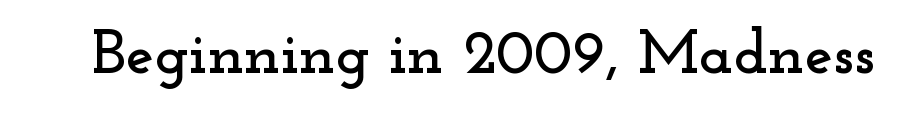
Q: Is the text italic (slanted)? A: No, it is upright.
Q: Is the typeface a serif or a sans-serif typeface? A: Serif.
Q: Is the text underlined? A: No.
Q: Is the spacing between letters normal or unusually wide? A: Normal.
Q: Width (condensed, normal, or wide)? A: Wide.
Q: Stroke contrast? A: Low.
Q: x-height? A: Small.
Q: Monospaced? A: No.
